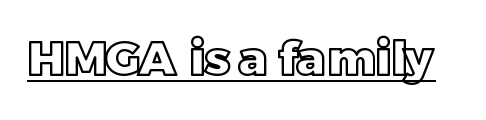
Q: Is the text italic (slanted)? A: No, it is upright.
Q: Is the text underlined? A: Yes.
Q: Is the spacing between letters normal or unusually wide? A: Normal.
Q: Width (condensed, normal, or wide)? A: Normal.
Q: x-height? A: Large.
Q: Monospaced? A: No.
